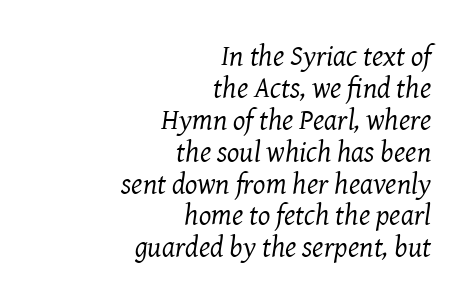
Q: Is the text bold? A: No.
Q: Is the text italic (slanted)? A: Yes, it leans right by about 8 degrees.
Q: Is the typeface a serif or a sans-serif typeface? A: Serif.
Q: Is the text underlined? A: No.
Q: How is the paragraph aligned? A: Right-aligned.
Q: Is the spacing between letters normal or unusually wide? A: Normal.
Q: Is the spacing between lines tight, normal or loose? A: Tight.
Q: Width (condensed, normal, or wide)? A: Normal.
Q: Stroke contrast? A: Medium.
Q: x-height? A: Medium.
Q: Monospaced? A: No.
